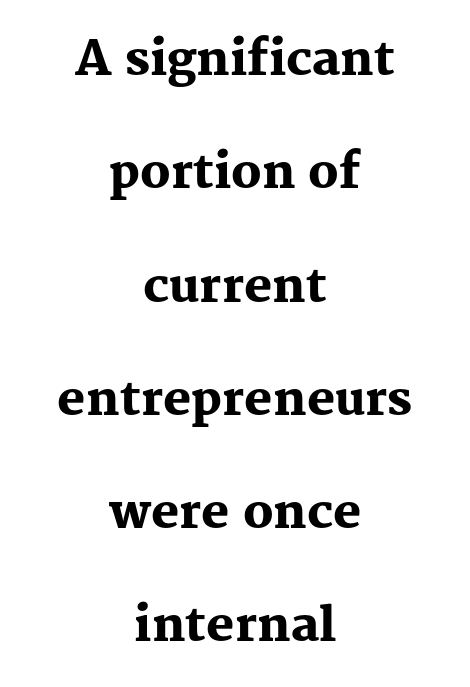
The image shows 47 px heavy serif type, upright; set centered, loose line spacing (2.41x), normal letter spacing, not underlined; medium stroke contrast and a medium x-height.
